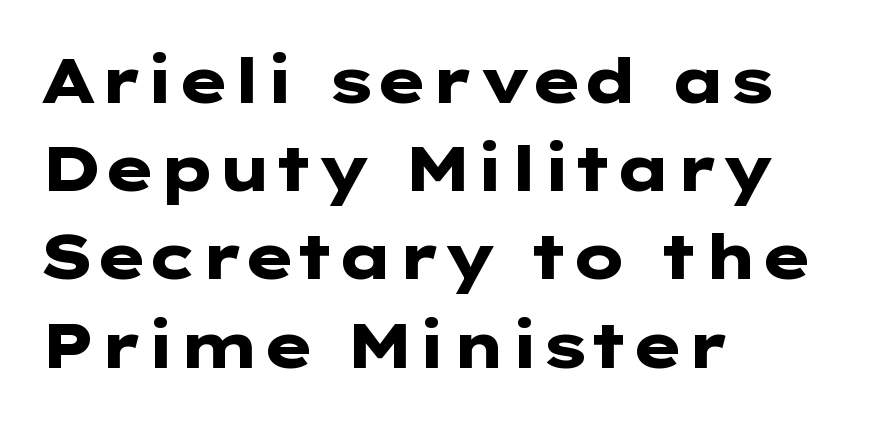
{"serif": "no", "italic": "no", "bold": "yes", "weight": "heavy", "width": "wide", "stroke_contrast": "low", "x_height": "medium", "underline": "no", "align": "left", "line_spacing": "normal", "line_spacing_ratio": 1.4, "letter_spacing": "normal", "letter_spacing_em": 0.0, "glyph_px": 63}
